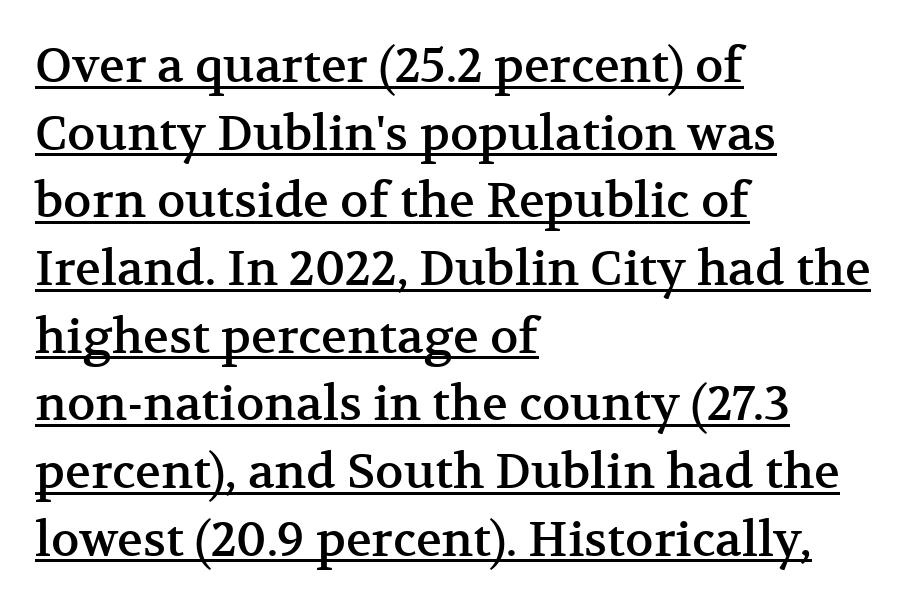
Here the glyphs are tracked normally, forming tight word shapes. Is there an underline? Yes — a line sits under the letters. These lines are rendered in a variable-pitch font. A roman cut, with each character standing at attention.
